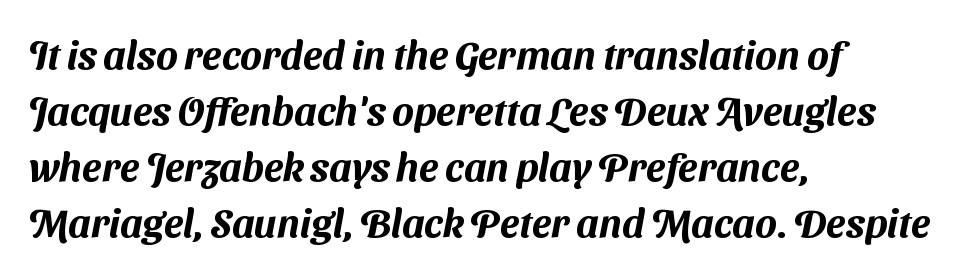
The image shows 40 px sans-serif type; set left-aligned, normal line spacing (1.4x), normal letter spacing, not underlined; medium stroke contrast and a medium x-height.
